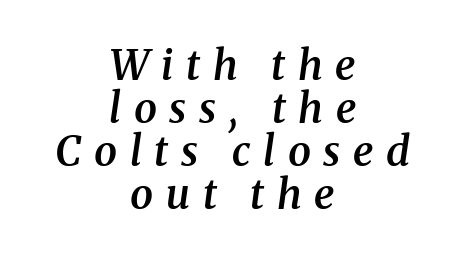
{"serif": "yes", "italic": "yes", "lean": "right", "slant_degrees": 8, "bold": "semi", "weight": "semibold", "width": "normal", "stroke_contrast": "medium", "x_height": "medium", "monospaced": "no", "underline": "no", "align": "center", "line_spacing": "tight", "line_spacing_ratio": 1.05, "letter_spacing": "wide", "letter_spacing_em": 0.31, "glyph_px": 41}
